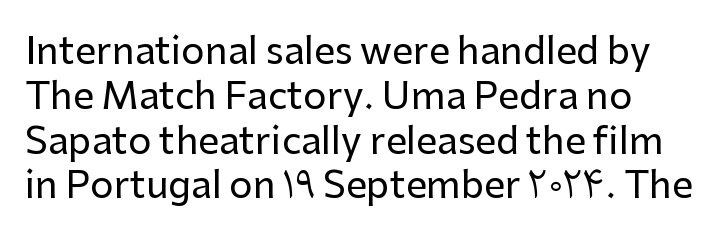
{"serif": "no", "italic": "no", "width": "normal", "stroke_contrast": "low", "x_height": "medium", "monospaced": "no", "underline": "no", "line_spacing_ratio": 1.21, "letter_spacing": "normal", "letter_spacing_em": 0.0, "glyph_px": 37}
